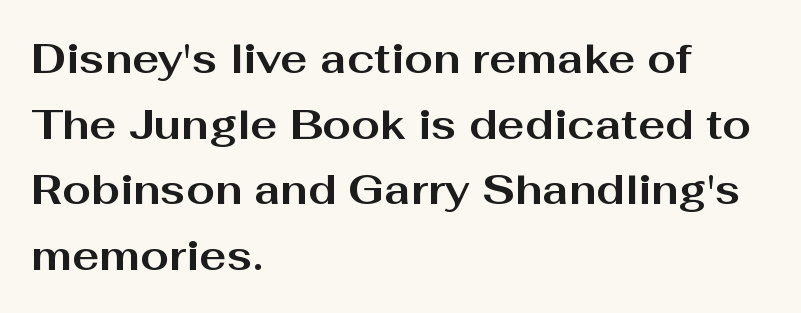
Q: Is the text bold? A: Yes.
Q: Is the text italic (slanted)? A: No, it is upright.
Q: Is the typeface a serif or a sans-serif typeface? A: Sans-serif.
Q: Is the text underlined? A: No.
Q: How is the paragraph aligned? A: Left-aligned.
Q: Is the spacing between letters normal or unusually wide? A: Normal.
Q: Is the spacing between lines tight, normal or loose? A: Normal.
Q: Width (condensed, normal, or wide)? A: Wide.
Q: Stroke contrast? A: Medium.
Q: x-height? A: Medium.
Q: Monospaced? A: No.
